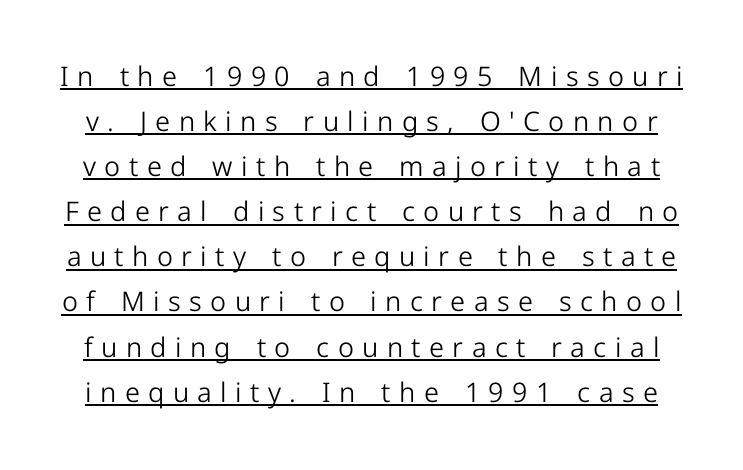
The image shows 27 px text type, upright; set normal line spacing (1.67x), unusually wide letter spacing (+0.31 em), underlined.
